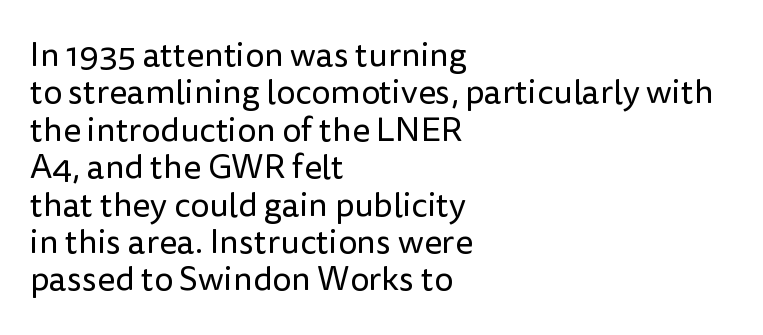
{"serif": "no", "italic": "no", "bold": "no", "weight": "regular", "width": "normal", "stroke_contrast": "low", "x_height": "medium", "monospaced": "no", "underline": "no", "align": "left", "line_spacing": "tight", "line_spacing_ratio": 1.1, "letter_spacing": "normal", "letter_spacing_em": 0.0, "glyph_px": 34}
